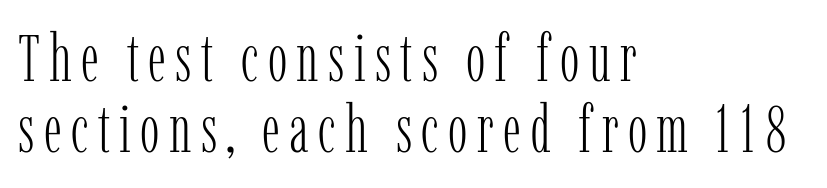
The image shows 66 px light, condensed serif type, upright; set left-aligned, tight line spacing (1.08x), not underlined; low stroke contrast and a medium x-height.
